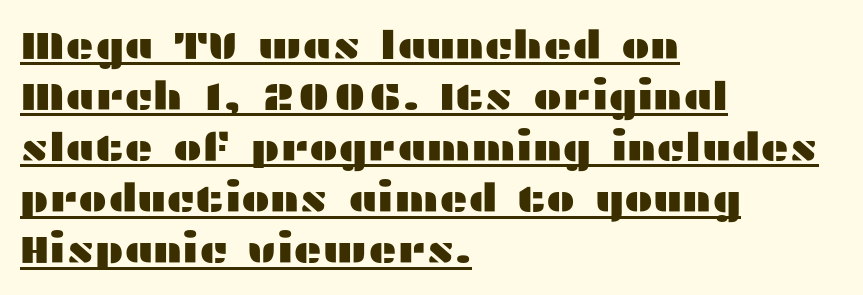
The image shows 39 px wide sans-serif type, upright; set left-aligned, normal line spacing (1.31x), normal letter spacing, underlined; medium stroke contrast and a medium x-height.
